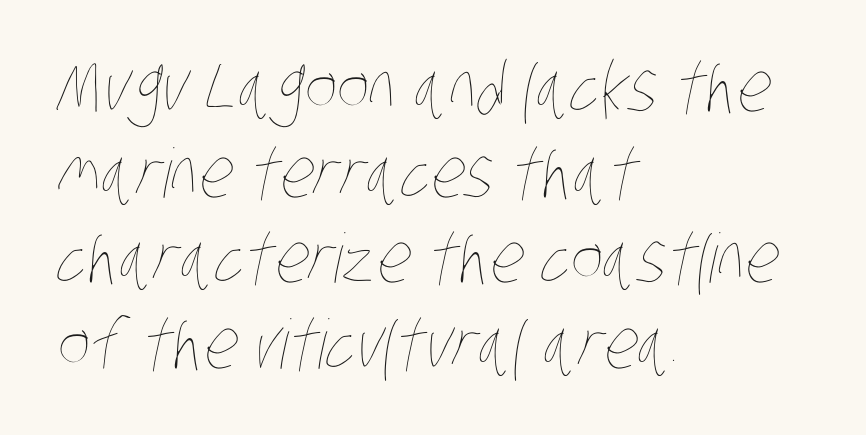
Stroke thickness stays within the range of a standard reading face or lighter. Summary of vertical rhythm: regular, with standard interline spacing. Here the glyphs are tracked normally, forming tight word shapes. Think of a printed novel: that variable character pitch is what you see here. Check the space under the baseline: it is left empty. Notice how the passage keeps a crisp vertical edge on the left only.
